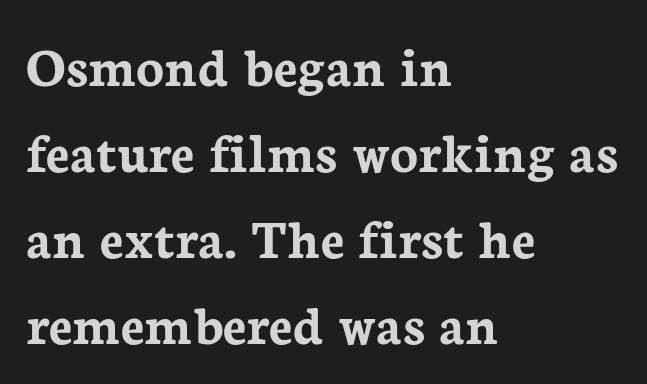
Q: Is the text bold? A: Yes.
Q: Is the text italic (slanted)? A: No, it is upright.
Q: Is the typeface a serif or a sans-serif typeface? A: Serif.
Q: Is the text underlined? A: No.
Q: How is the paragraph aligned? A: Left-aligned.
Q: Is the spacing between letters normal or unusually wide? A: Normal.
Q: Is the spacing between lines tight, normal or loose? A: Normal.
Q: Width (condensed, normal, or wide)? A: Normal.
Q: Stroke contrast? A: Low.
Q: x-height? A: Medium.
Q: Monospaced? A: No.
